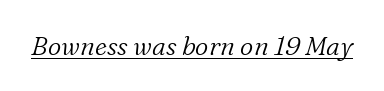
Glyph-to-glyph distance matches everyday printed text. The characters are drawn with everyday or finer stroke widths. Style check: oblique. Quick note: underline on.
